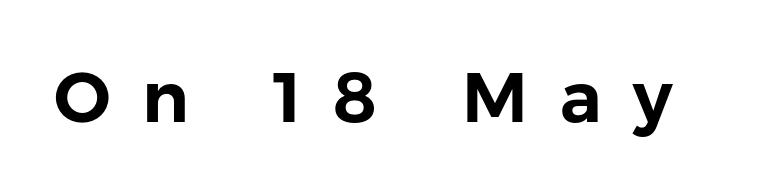
{"serif": "no", "italic": "no", "width": "normal", "stroke_contrast": "low", "x_height": "medium", "monospaced": "no", "underline": "no", "letter_spacing": "wide", "letter_spacing_em": 0.45, "glyph_px": 70}
